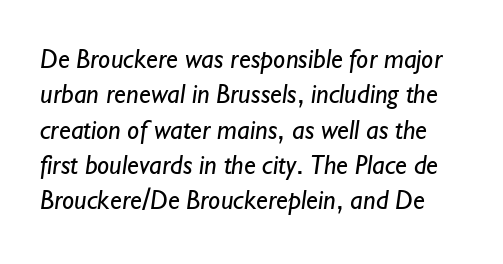
Q: Is the text bold? A: No.
Q: Is the text underlined? A: No.
Q: Is the spacing between letters normal or unusually wide? A: Normal.
Q: Is the spacing between lines tight, normal or loose? A: Normal.
